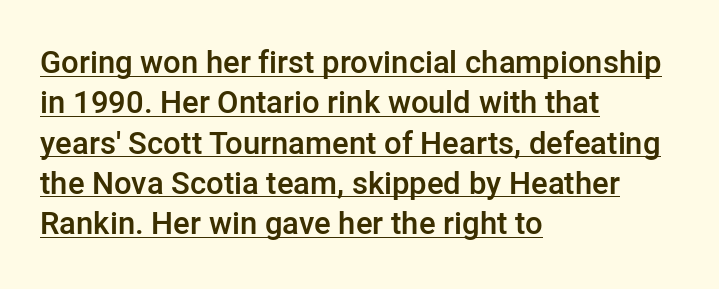
The image shows 31 px semibold sans-serif type, upright; set left-aligned, normal line spacing (1.3x), normal letter spacing, underlined; low stroke contrast and a medium x-height.
